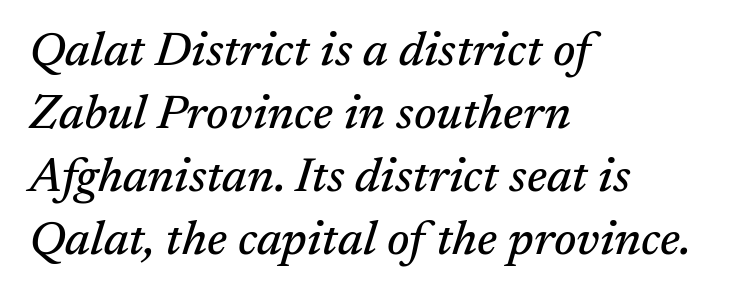
Has an underline been added? It has not. Nobody touched the tracking dial on this one. Does the lettering tilt? It does — this is italic. Note the varied advance widths — an 'i' is clearly narrower than an 'm'. Reading down the column, the eye jumps a familiar distance to each next line. To sum up the face: it has serifs.
